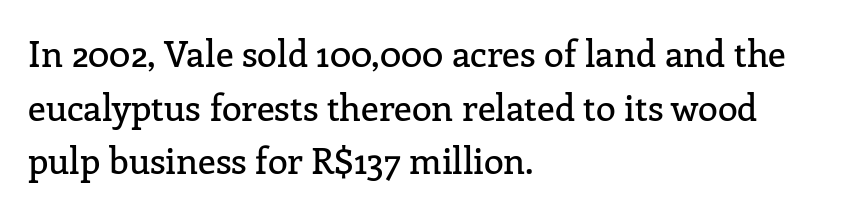
The image shows 36 px serif type, upright; set left-aligned, normal line spacing (1.49x), normal letter spacing, not underlined; low stroke contrast and a medium x-height.
